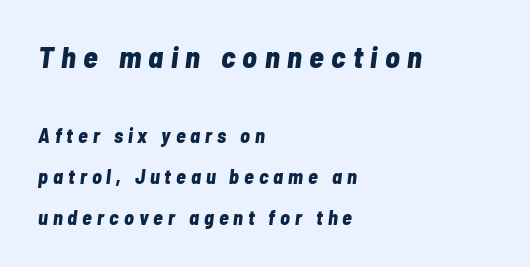
Q: Is the text bold? A: Yes.
Q: Is the text italic (slanted)? A: Yes, it leans right by about 7 degrees.
Q: Is the text underlined? A: No.
Q: How is the paragraph aligned? A: Left-aligned.
Q: Is the spacing between letters normal or unusually wide? A: Unusually wide.
Q: Is the spacing between lines tight, normal or loose? A: Loose.
Q: Which block of text is set in a larger size, the first (top) or the second (bottom)? A: The first (top) one.
Q: Width (condensed, normal, or wide)? A: Condensed.
Q: Stroke contrast? A: Low.
Q: x-height? A: Medium.
Q: Monospaced? A: No.
